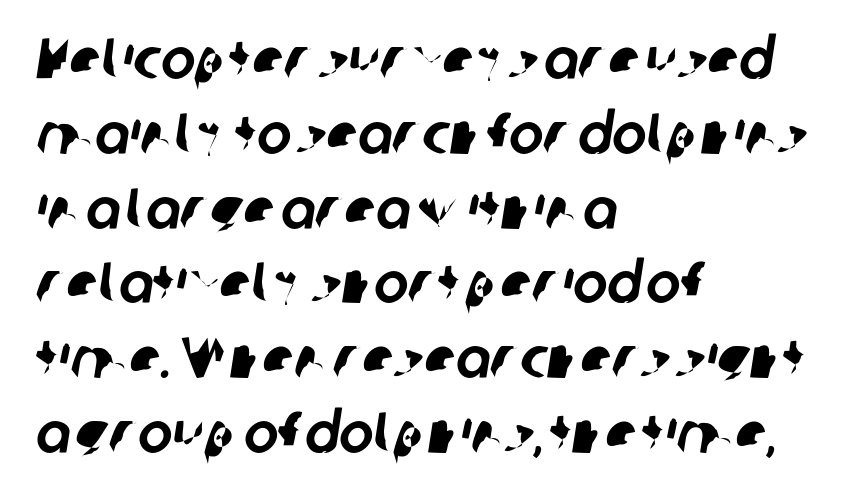
Q: Is the typeface a serif or a sans-serif typeface? A: Sans-serif.
Q: Is the text underlined? A: No.
Q: How is the paragraph aligned? A: Left-aligned.
Q: Is the spacing between letters normal or unusually wide? A: Normal.
Q: Is the spacing between lines tight, normal or loose? A: Normal.
Q: Width (condensed, normal, or wide)? A: Normal.
Q: Stroke contrast? A: Low.
Q: x-height? A: Medium.
Q: Monospaced? A: No.
